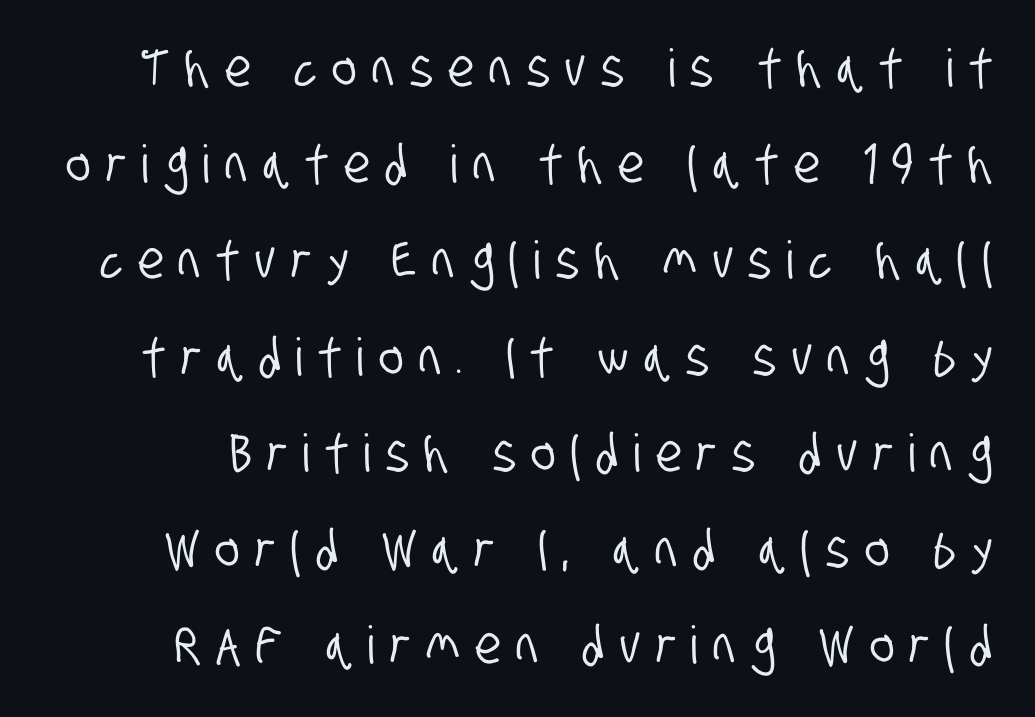
The image shows 52 px condensed sans-serif type; set line spacing 1.85x, unusually wide letter spacing (+0.3 em), not underlined; low stroke contrast and a large x-height.
